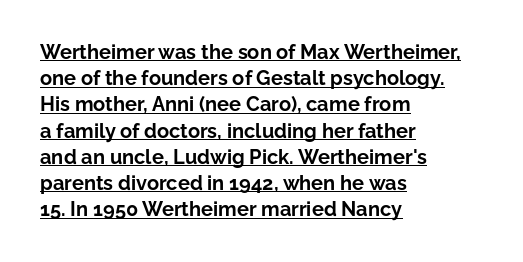
{"italic": "no", "bold": "yes", "underline": "yes", "align": "left", "line_spacing": "normal", "line_spacing_ratio": 1.31, "letter_spacing": "normal", "letter_spacing_em": 0.0, "glyph_px": 20}
